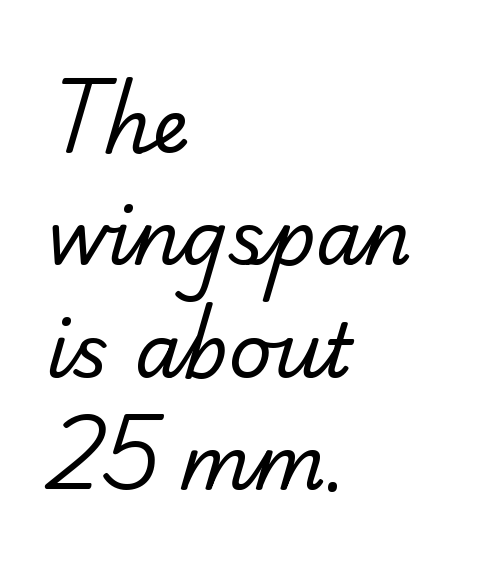
{"serif": "yes", "bold": "no", "weight": "regular", "width": "normal", "stroke_contrast": "low", "x_height": "small", "monospaced": "no", "underline": "no", "align": "left", "line_spacing": "normal", "line_spacing_ratio": 1.5, "letter_spacing": "normal", "letter_spacing_em": 0.0, "glyph_px": 75}
